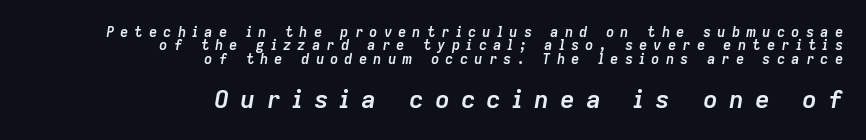
Heavy, bold letterforms. Rows of type sit shoulder to shoulder in the vertical direction. Block two is the big one; block one sits smaller above it. Check the space under the baseline: it is left empty. Tracking value appears strongly positive — letters spread wide. The text block is weighted toward the right margin, trailing off unevenly leftward.
